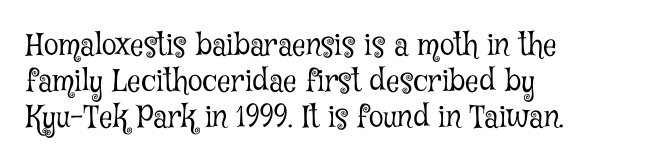
A roman cut, with each character standing at attention. Is this a fixed-width face? No — the glyphs have proportional, varying widths. Short and long lines alike share a common starting point at left. Look at the bottom of the vertical strokes: they flare into serifs here.
